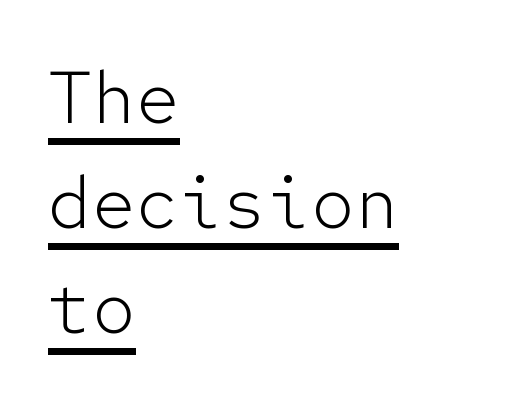
The image shows 73 px light sans-serif type, upright, monospaced; set left-aligned, normal line spacing (1.44x), normal letter spacing, underlined; low stroke contrast and a medium x-height.
